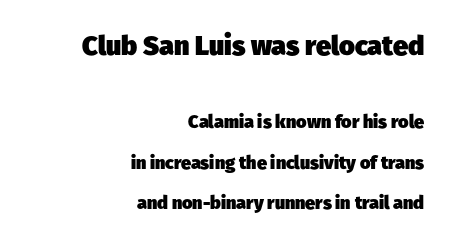
The image shows 27 px bold type; set right-aligned, loose line spacing (2.25x), normal letter spacing, not underlined; the first (top) block is 1.5x larger.
